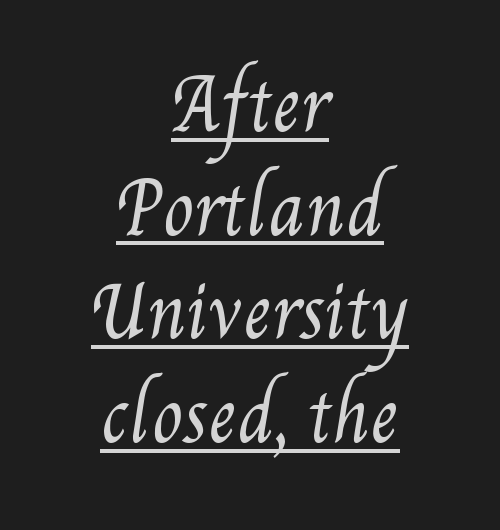
{"bold": "no", "weight": "regular", "width": "condensed", "stroke_contrast": "medium", "x_height": "small", "monospaced": "no", "underline": "yes", "align": "center", "line_spacing": "normal", "line_spacing_ratio": 1.48, "letter_spacing": "normal", "letter_spacing_em": 0.0, "glyph_px": 70}
